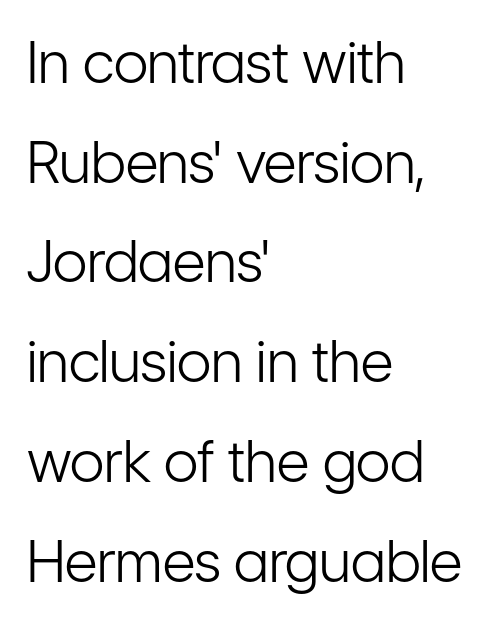
{"serif": "no", "italic": "no", "bold": "no", "weight": "light", "width": "condensed", "stroke_contrast": "low", "x_height": "medium", "monospaced": "no", "underline": "no", "align": "left", "line_spacing_ratio": 1.75, "letter_spacing": "normal", "letter_spacing_em": 0.0, "glyph_px": 57}
